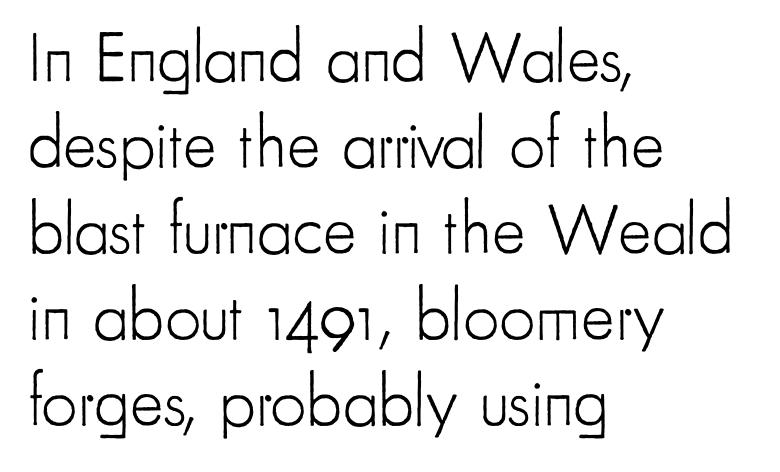
Q: Is the text bold? A: No.
Q: Is the text italic (slanted)? A: No, it is upright.
Q: Is the typeface a serif or a sans-serif typeface? A: Sans-serif.
Q: Is the text underlined? A: No.
Q: How is the paragraph aligned? A: Left-aligned.
Q: Is the spacing between letters normal or unusually wide? A: Normal.
Q: Width (condensed, normal, or wide)? A: Condensed.
Q: Stroke contrast? A: Low.
Q: x-height? A: Small.
Q: Monospaced? A: No.
